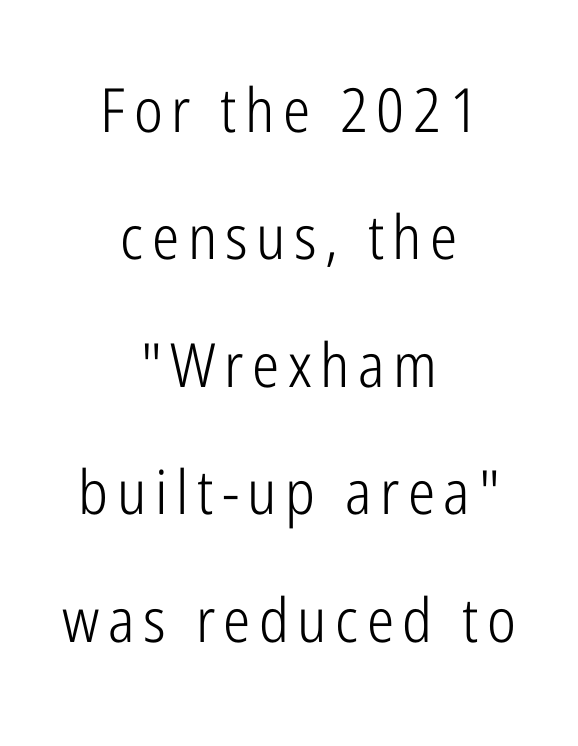
Whoever set this chose breathing room over compactness in the vertical rhythm. Do the characters align in a grid? No, the font is proportional. The text block is weighted toward neither margin, spreading evenly from the middle. In terms of posture, this sample is upright. Anything drawn beneath the words? Only blank space. Each stroke keeps to a modest, everyday thickness or less.
